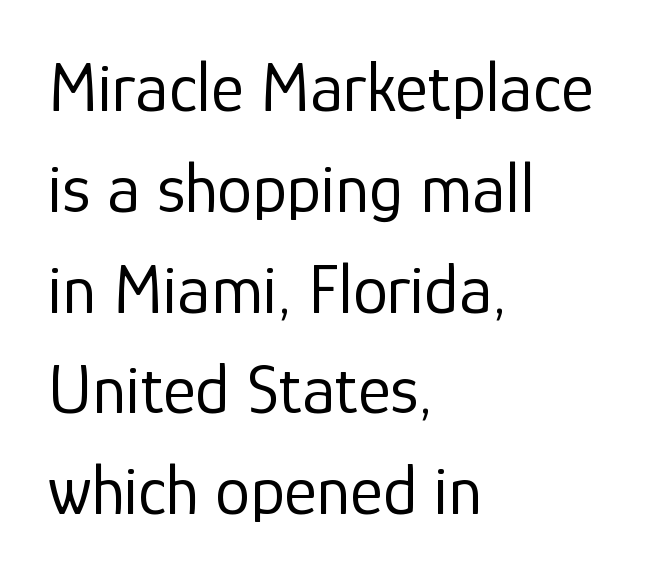
Q: Is the text bold? A: No.
Q: Is the text italic (slanted)? A: No, it is upright.
Q: Is the typeface a serif or a sans-serif typeface? A: Sans-serif.
Q: Is the text underlined? A: No.
Q: How is the paragraph aligned? A: Left-aligned.
Q: Is the spacing between letters normal or unusually wide? A: Normal.
Q: Is the spacing between lines tight, normal or loose? A: Normal.
Q: Width (condensed, normal, or wide)? A: Normal.
Q: Stroke contrast? A: Low.
Q: x-height? A: Medium.
Q: Monospaced? A: No.
